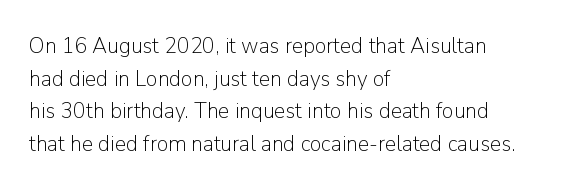
{"italic": "no", "bold": "no", "underline": "no", "align": "left", "line_spacing": "normal", "line_spacing_ratio": 1.42, "letter_spacing": "normal", "letter_spacing_em": 0.0, "glyph_px": 23}
